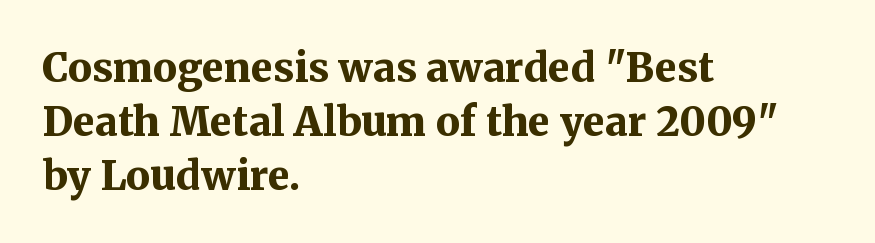
The image shows 40 px bold serif type, upright; set left-aligned, normal line spacing (1.35x), normal letter spacing, not underlined; medium stroke contrast and a medium x-height.
